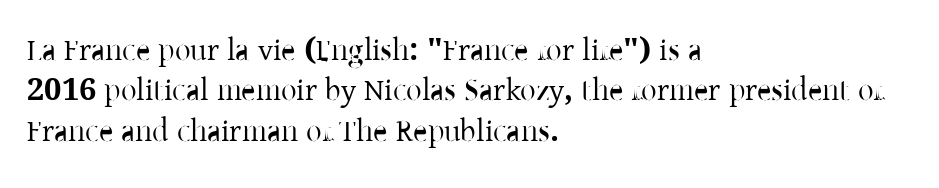
{"serif": "yes", "italic": "no", "width": "normal", "stroke_contrast": "low", "x_height": "medium", "monospaced": "no", "underline": "no", "align": "left", "line_spacing": "normal", "line_spacing_ratio": 1.3, "letter_spacing": "normal", "letter_spacing_em": 0.0, "glyph_px": 31}
